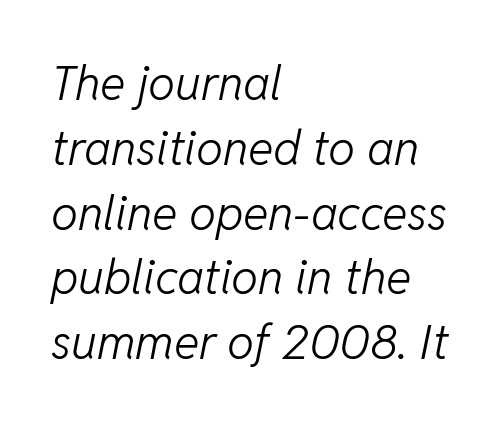
Q: Is the text bold? A: No.
Q: Is the text italic (slanted)? A: Yes, it leans right by about 11 degrees.
Q: Is the text underlined? A: No.
Q: How is the paragraph aligned? A: Left-aligned.
Q: Is the spacing between letters normal or unusually wide? A: Normal.
Q: Is the spacing between lines tight, normal or loose? A: Normal.
Q: Width (condensed, normal, or wide)? A: Normal.
Q: Stroke contrast? A: Low.
Q: x-height? A: Medium.
Q: Monospaced? A: No.
